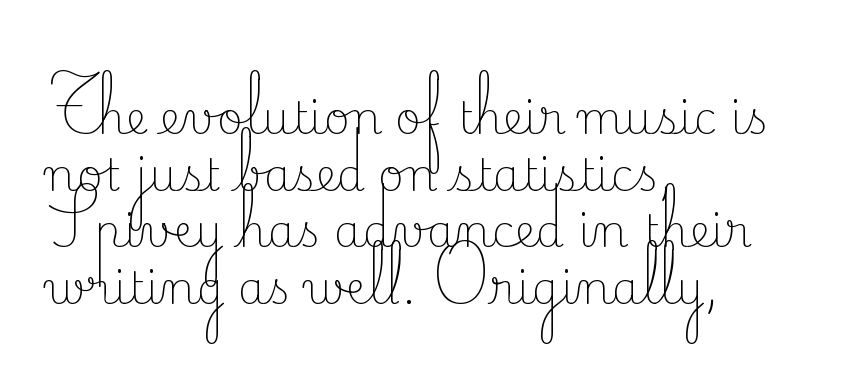
The weight would be labelled regular, book, light, or lighter still. Serif or sans? Serif — the stroke terminals have little feet. Characters follow at the spacing the type designer built in. No italicization has been applied; the sample stays upright.
